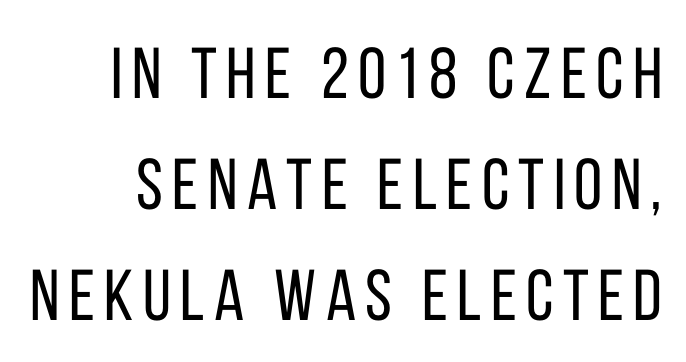
{"serif": "no", "italic": "no", "bold": "no", "weight": "regular", "width": "condensed", "stroke_contrast": "low", "x_height": "large", "monospaced": "no", "underline": "no", "line_spacing": "normal", "line_spacing_ratio": 1.54, "glyph_px": 72}
